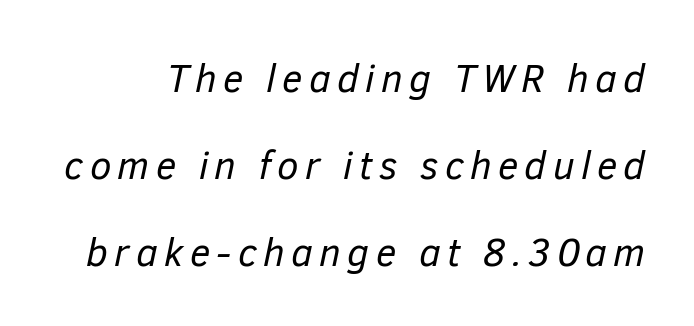
The specimen omits any rule beneath the text block's lines. You could not count columns in this text — the font is proportionally spaced. Heft: none added — not bold. There's an unmistakable incline to the writing here. The block of text is sparse from top to bottom, with ample space between rows.
